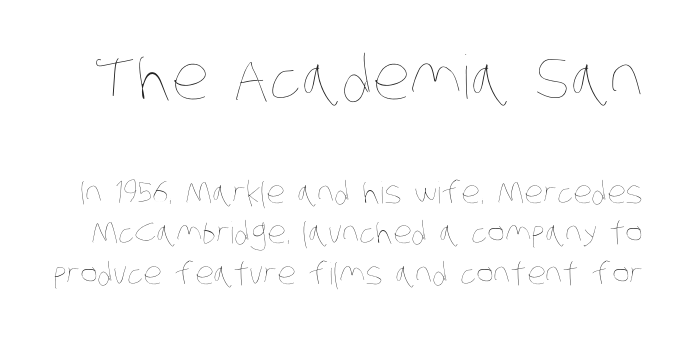
Q: Is the text bold? A: No.
Q: Is the text underlined? A: No.
Q: Is the spacing between letters normal or unusually wide? A: Normal.
Q: Is the spacing between lines tight, normal or loose? A: Normal.
Q: Which block of text is set in a larger size, the first (top) or the second (bottom)? A: The first (top) one.
Q: Width (condensed, normal, or wide)? A: Condensed.
Q: Stroke contrast? A: Low.
Q: x-height? A: Large.
Q: Monospaced? A: No.
